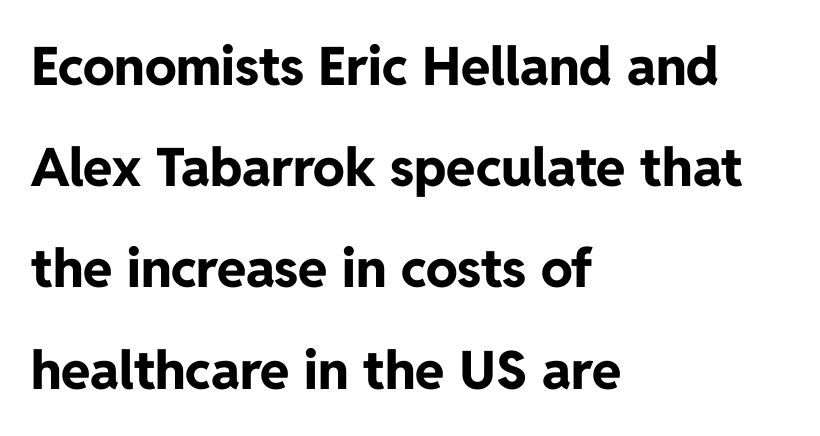
Q: Is the text bold? A: Yes.
Q: Is the text italic (slanted)? A: No, it is upright.
Q: Is the typeface a serif or a sans-serif typeface? A: Sans-serif.
Q: Is the text underlined? A: No.
Q: How is the paragraph aligned? A: Left-aligned.
Q: Is the spacing between letters normal or unusually wide? A: Normal.
Q: Is the spacing between lines tight, normal or loose? A: Loose.
Q: Width (condensed, normal, or wide)? A: Normal.
Q: Stroke contrast? A: Low.
Q: x-height? A: Medium.
Q: Monospaced? A: No.
